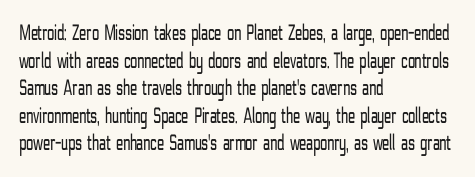
Unlike italic type, these characters show no tilt at all. The string is rendered with underlining switched off. The lines are quadded left. Tracking here is standard; glyphs follow each other at the usual distance. The letters look calm and open, with moderate or lighter stems.
